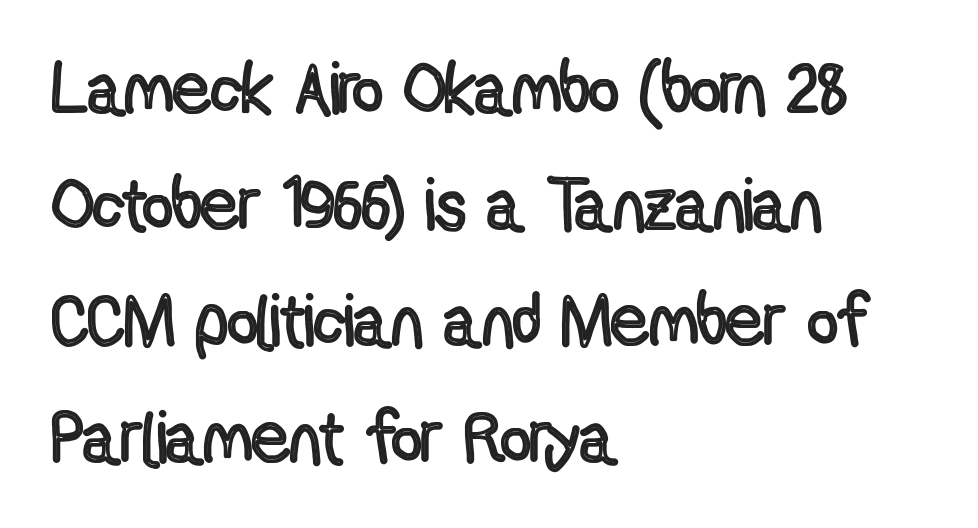
{"italic": "no", "width": "condensed", "x_height": "medium", "monospaced": "no", "underline": "no", "align": "left", "line_spacing": "normal", "line_spacing_ratio": 1.57, "letter_spacing": "normal", "letter_spacing_em": 0.0, "glyph_px": 74}
